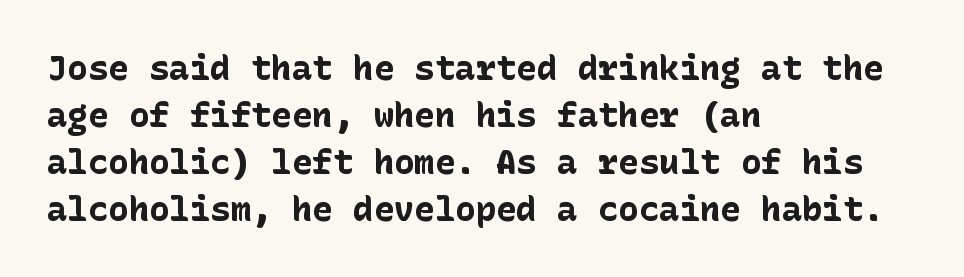
The image shows 34 px bold sans-serif type, upright; set left-aligned, normal line spacing (1.38x), normal letter spacing, not underlined; low stroke contrast and a medium x-height.
